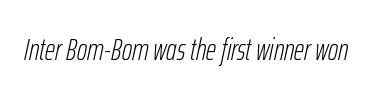
This reads as an unemphasized weight, regular at the heaviest. Proportional: the letters do not fall into vertical columns. How are the letters spaced? Ordinarily, with no added tracking. The area under the type is left untouched. A typesetter would mark this as italic.
